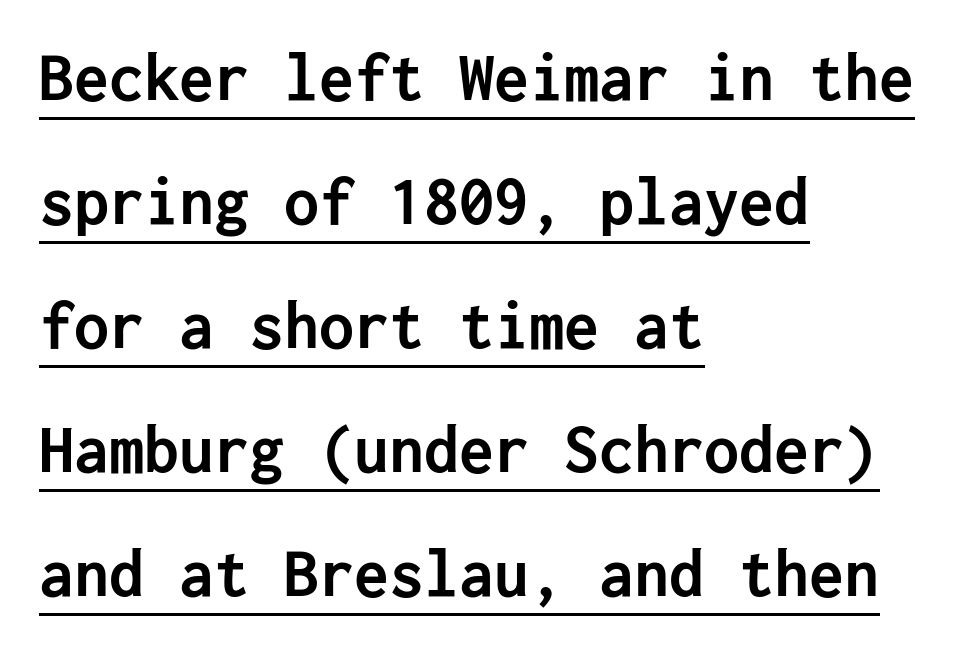
The image shows 70 px semibold sans-serif type, upright; set left-aligned, line spacing 1.77x, normal letter spacing, underlined; low stroke contrast and a medium x-height.
